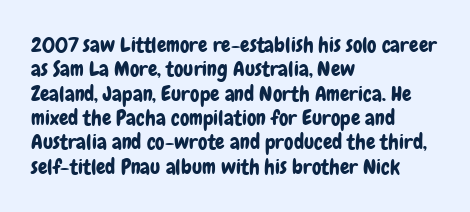
The axis of the letterforms is exactly vertical. The gaps between neighbouring characters are ordinary and unremarkable. Line beginnings align vertically; line endings do not. The foot of each line stays bare and open.
